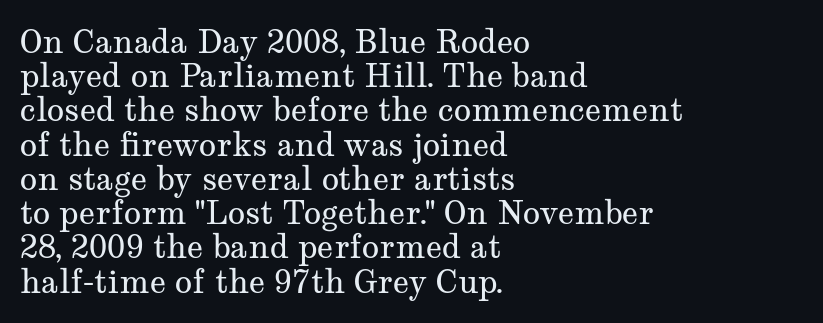
{"serif": "yes", "italic": "no", "bold": "no", "weight": "regular", "width": "wide", "stroke_contrast": "medium", "x_height": "medium", "monospaced": "no", "underline": "no", "align": "left", "line_spacing": "tight", "line_spacing_ratio": 1.07, "letter_spacing": "normal", "letter_spacing_em": 0.0, "glyph_px": 32}
